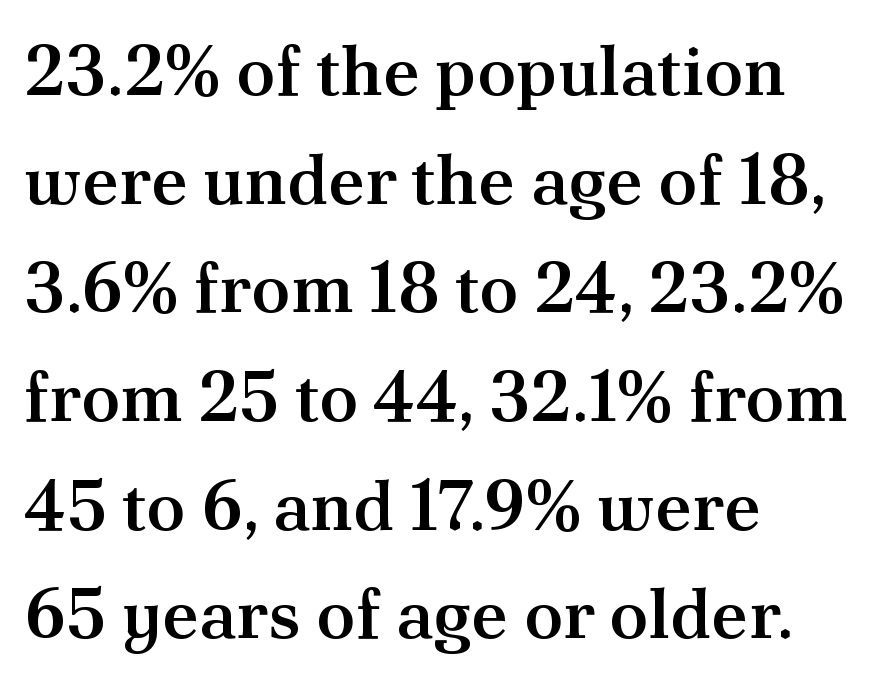
{"serif": "yes", "italic": "no", "bold": "semi", "weight": "semibold", "width": "normal", "stroke_contrast": "medium", "x_height": "small", "monospaced": "no", "underline": "no", "align": "left", "line_spacing": "normal", "line_spacing_ratio": 1.53, "letter_spacing": "normal", "letter_spacing_em": 0.0, "glyph_px": 71}
